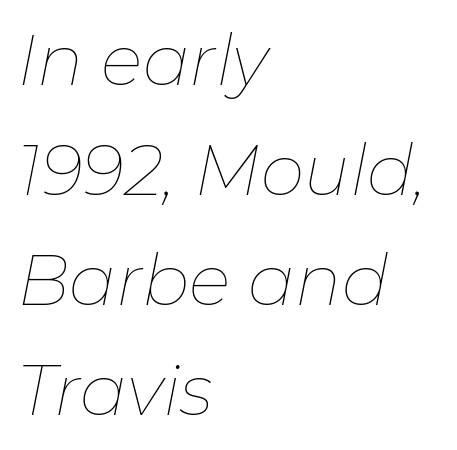
The passage shown has conventional tracking throughout. The compositor pushed each line to the left boundary. Regular leading. Clear beneath every line of the passage. Compared with ordinary roman type, these characters are visibly tilted. The passage shown is not bold in any degree.
